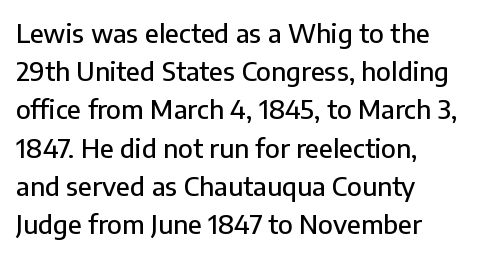
Q: Is the text italic (slanted)? A: No, it is upright.
Q: Is the text underlined? A: No.
Q: How is the paragraph aligned? A: Left-aligned.
Q: Is the spacing between letters normal or unusually wide? A: Normal.
Q: Is the spacing between lines tight, normal or loose? A: Normal.
